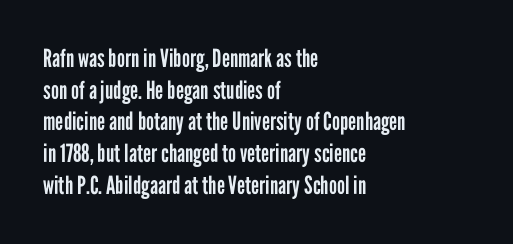
The characters are drawn with everyday or finer stroke widths. The string is rendered with underlining switched off. Leading matches the norm, producing a regular column. This sample uses plain, unmodified letter spacing.
